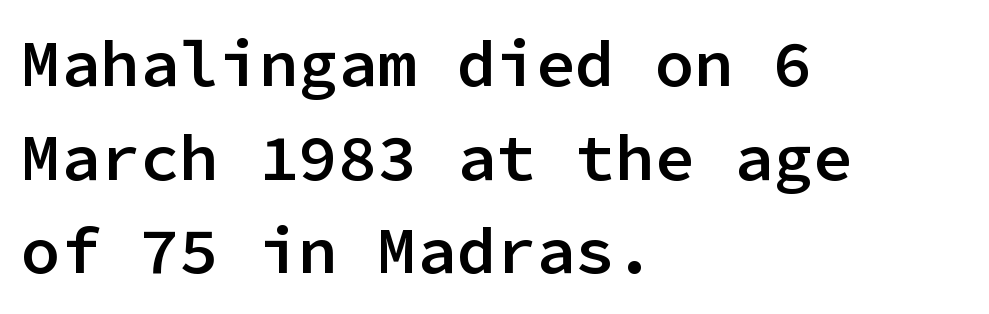
The image shows 66 px semibold sans-serif type, upright, monospaced; set left-aligned, normal line spacing (1.42x), normal letter spacing, not underlined; low stroke contrast and a medium x-height.
